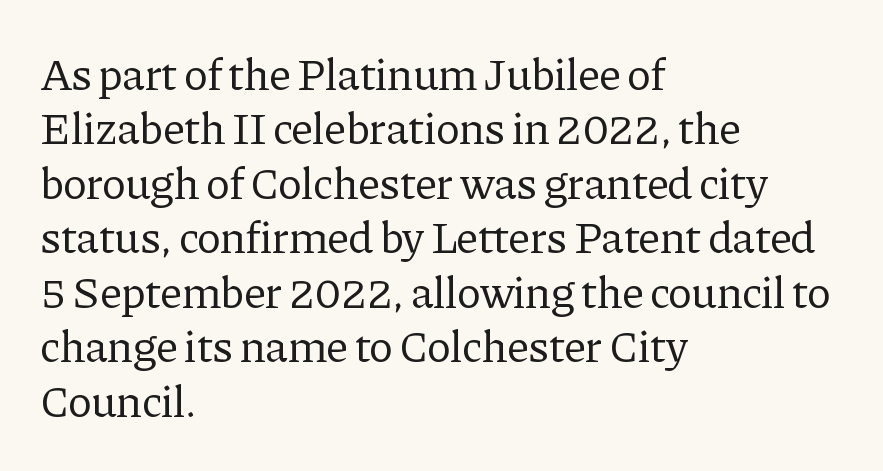
{"serif": "yes", "italic": "no", "bold": "no", "weight": "regular", "width": "normal", "stroke_contrast": "low", "x_height": "medium", "monospaced": "no", "underline": "no", "align": "left", "line_spacing_ratio": 1.21, "letter_spacing": "normal", "letter_spacing_em": 0.0, "glyph_px": 45}
